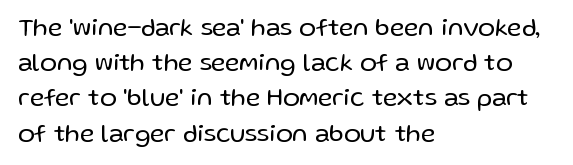
The image shows 25 px text type, upright; set left-aligned, normal line spacing (1.41x), normal letter spacing, not underlined.
